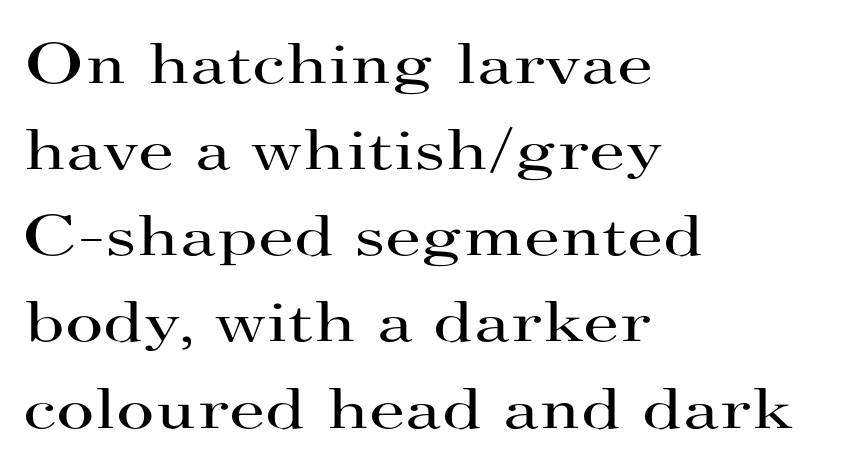
The cut favours lightness, reaching ordinary text weight at its darkest. No extra tracking has been applied to these lines. Horizontal bands of white between lines are of average thickness. Check where the strokes stop: tiny serifs finish them off. Which margin do the lines hug? The left one — the right edge is uneven.
